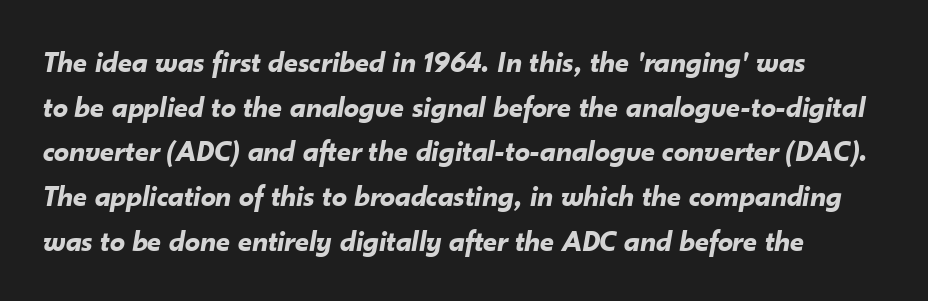
Chunky letters — that's bold for sure. A typesetter would call this leading conventional body-copy spacing. Varying glyph widths throughout — classic text-font behaviour. Does the lettering tilt? It does — this is italic. There is no visible air inserted between adjacent glyphs. Each row of text sits above clean, open space.
